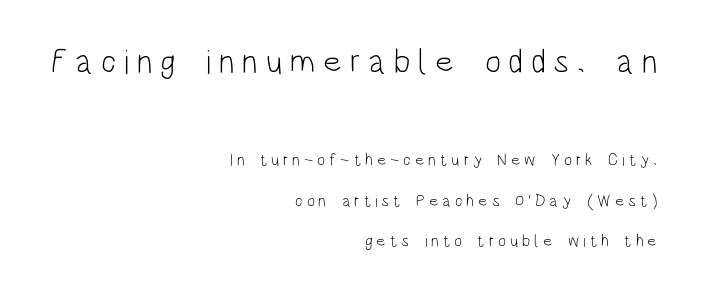
The image shows 34 px light, condensed sans-serif type, upright; set right-aligned, loose line spacing (2.36x), unusually wide letter spacing (+0.23 em), not underlined; the first (top) block is 2.0x larger; low stroke contrast and a large x-height.
